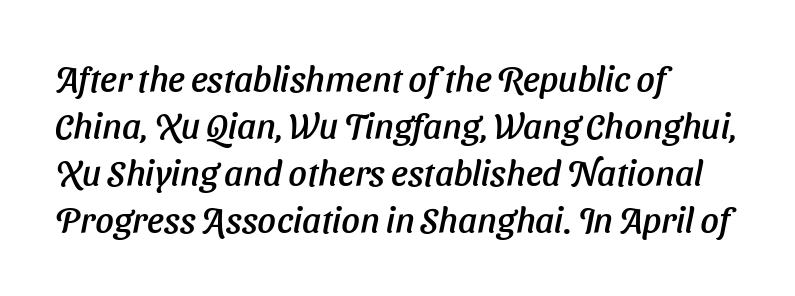
Q: Is the typeface a serif or a sans-serif typeface? A: Serif.
Q: Is the text underlined? A: No.
Q: How is the paragraph aligned? A: Left-aligned.
Q: Is the spacing between letters normal or unusually wide? A: Normal.
Q: Is the spacing between lines tight, normal or loose? A: Normal.
Q: Width (condensed, normal, or wide)? A: Normal.
Q: Stroke contrast? A: Low.
Q: x-height? A: Medium.
Q: Monospaced? A: No.
